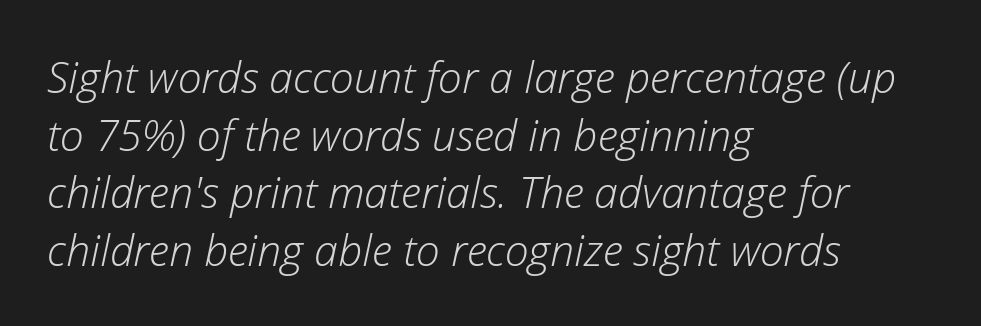
{"italic": "yes", "lean": "right", "slant_degrees": 12, "bold": "no", "weight": "light", "width": "normal", "stroke_contrast": "low", "x_height": "medium", "monospaced": "no", "underline": "no", "align": "left", "line_spacing": "normal", "line_spacing_ratio": 1.34, "letter_spacing": "normal", "letter_spacing_em": 0.0, "glyph_px": 43}
